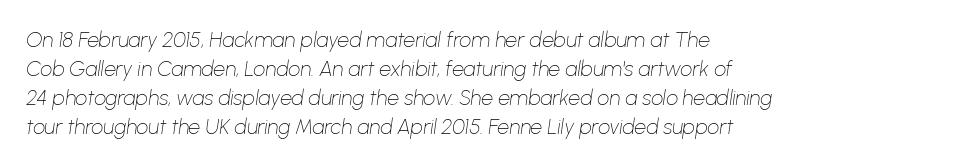
The glyphs are unaccompanied by any horizontal stroke below them. The axis of the letterforms is tilted away from vertical. If you drew a ruler down the left edge, every line would touch it. Quick note: interline space is typical. The strokes are not fattened; the text isn't bold.
